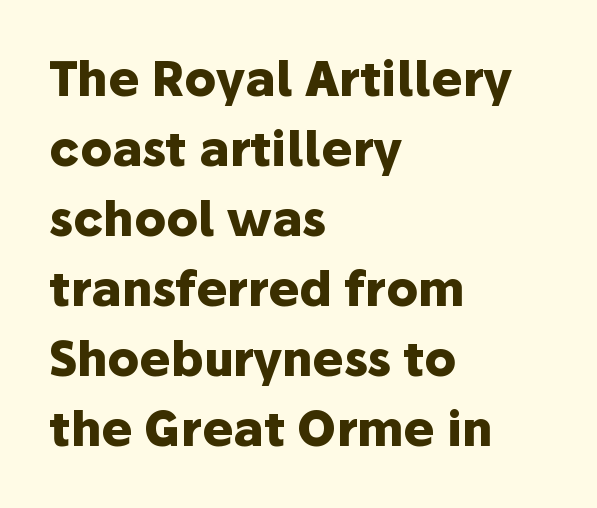
{"serif": "no", "italic": "no", "bold": "yes", "weight": "heavy", "width": "normal", "stroke_contrast": "low", "x_height": "medium", "monospaced": "no", "underline": "no", "align": "left", "line_spacing": "normal", "line_spacing_ratio": 1.49, "letter_spacing": "normal", "letter_spacing_em": 0.0, "glyph_px": 47}
